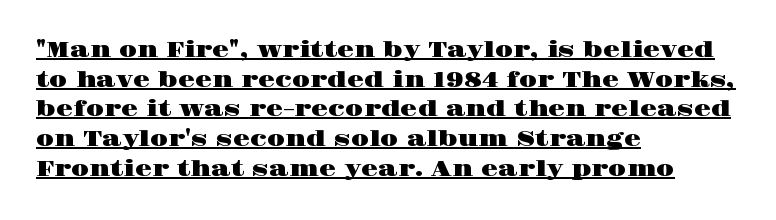
Q: Is the text italic (slanted)? A: No, it is upright.
Q: Is the text underlined? A: Yes.
Q: How is the paragraph aligned? A: Left-aligned.
Q: Is the spacing between letters normal or unusually wide? A: Normal.
Q: Is the spacing between lines tight, normal or loose? A: Normal.
